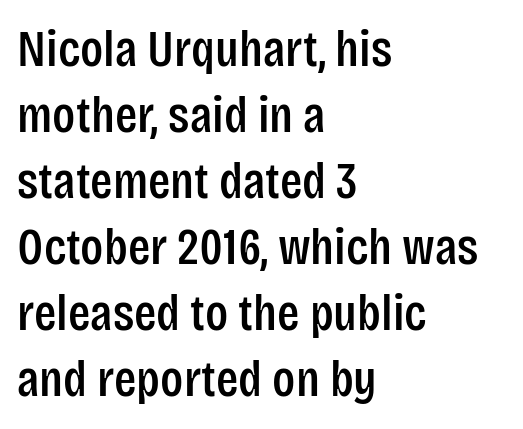
Q: Is the text italic (slanted)? A: No, it is upright.
Q: Is the typeface a serif or a sans-serif typeface? A: Sans-serif.
Q: Is the text underlined? A: No.
Q: How is the paragraph aligned? A: Left-aligned.
Q: Is the spacing between letters normal or unusually wide? A: Normal.
Q: Is the spacing between lines tight, normal or loose? A: Normal.
Q: Width (condensed, normal, or wide)? A: Condensed.
Q: Stroke contrast? A: Low.
Q: x-height? A: Large.
Q: Monospaced? A: No.
